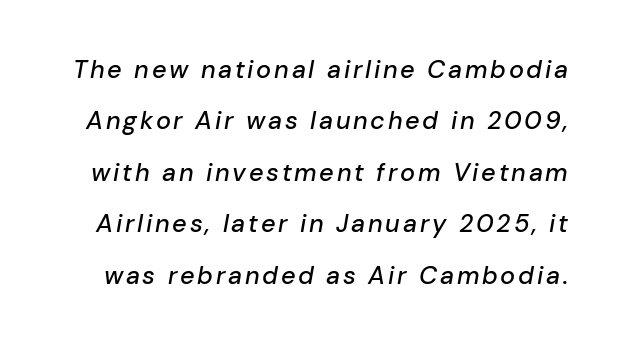
{"italic": "yes", "lean": "right", "slant_degrees": 10, "underline": "no", "line_spacing": "loose", "line_spacing_ratio": 2.06, "glyph_px": 25}
